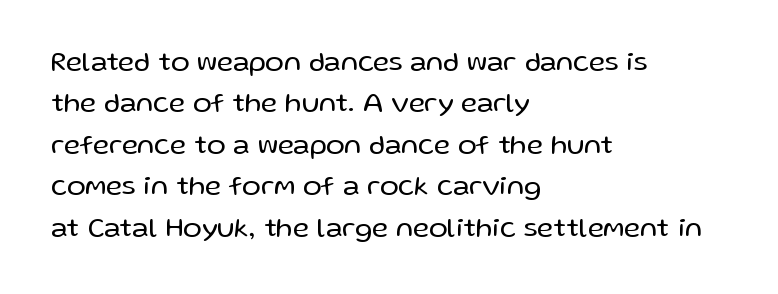
The image shows 28 px regular-weight sans-serif type, upright; set left-aligned, normal line spacing (1.48x), normal letter spacing, not underlined; low stroke contrast and a medium x-height.
